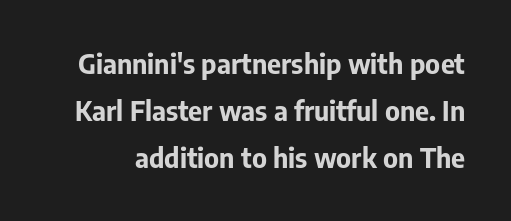
Q: Is the text bold? A: Yes.
Q: Is the text italic (slanted)? A: No, it is upright.
Q: Is the text underlined? A: No.
Q: Is the spacing between letters normal or unusually wide? A: Normal.
